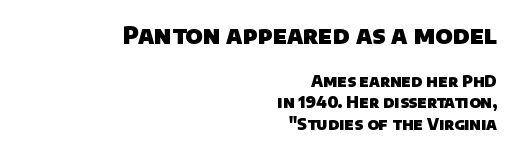
Descenders are the only things crossing below the line. Emphasis by weight is at full strength: bold. You could call the tracking neutral — neither tight nor loose. Visually the block forms a straight wall on the right and a jagged coastline on the left. Type size steps down from the first block to the second.
